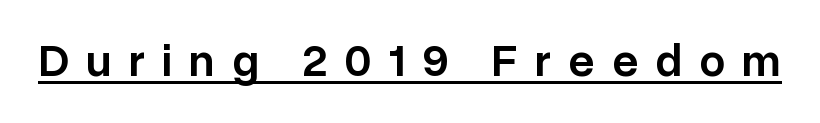
Q: Is the text bold? A: Semi-bold.
Q: Is the text italic (slanted)? A: No, it is upright.
Q: Is the typeface a serif or a sans-serif typeface? A: Sans-serif.
Q: Is the text underlined? A: Yes.
Q: Is the spacing between letters normal or unusually wide? A: Unusually wide.
Q: Width (condensed, normal, or wide)? A: Normal.
Q: Stroke contrast? A: Low.
Q: x-height? A: Medium.
Q: Monospaced? A: No.
